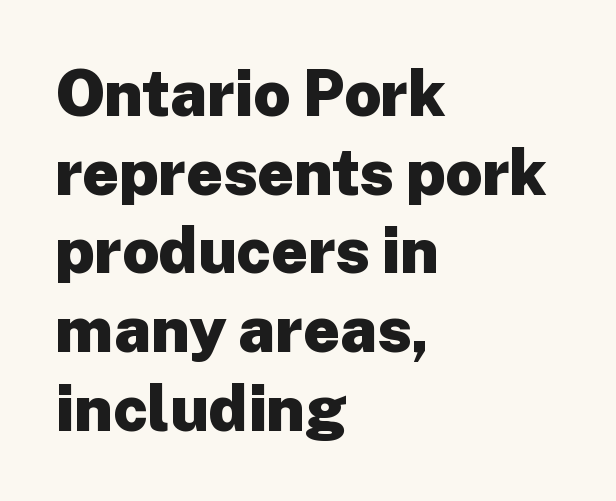
The image shows 64 px heavy sans-serif type, upright; set left-aligned, line spacing 1.23x, normal letter spacing, not underlined; low stroke contrast and a medium x-height.
